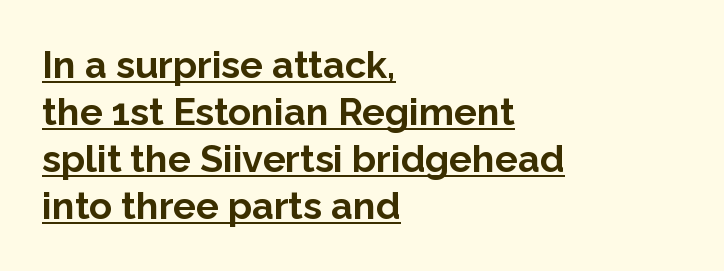
Q: Is the text bold? A: Yes.
Q: Is the text italic (slanted)? A: No, it is upright.
Q: Is the typeface a serif or a sans-serif typeface? A: Sans-serif.
Q: Is the text underlined? A: Yes.
Q: How is the paragraph aligned? A: Left-aligned.
Q: Is the spacing between letters normal or unusually wide? A: Normal.
Q: Width (condensed, normal, or wide)? A: Normal.
Q: Stroke contrast? A: Low.
Q: x-height? A: Medium.
Q: Monospaced? A: No.
